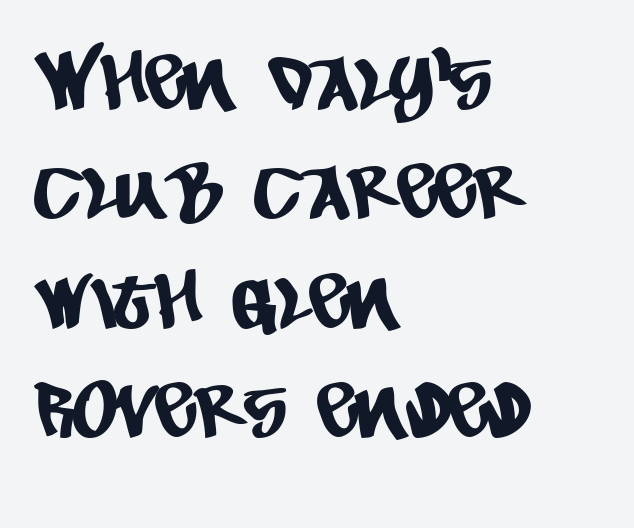
The line-height multiplier appears to be the usual default. The words here are not underlined. Examine the stroke ends and you'll find no serifs. The lines in this sample share a left origin and differ only in where they stop. No extra tracking has been applied to these lines. Proportional: the letters do not fall into vertical columns.
